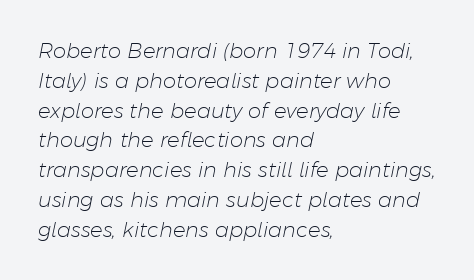
Q: Is the text bold? A: No.
Q: Is the text italic (slanted)? A: Yes, it leans right by about 11 degrees.
Q: Is the text underlined? A: No.
Q: How is the paragraph aligned? A: Left-aligned.
Q: Is the spacing between letters normal or unusually wide? A: Normal.
Q: Is the spacing between lines tight, normal or loose? A: Normal.
